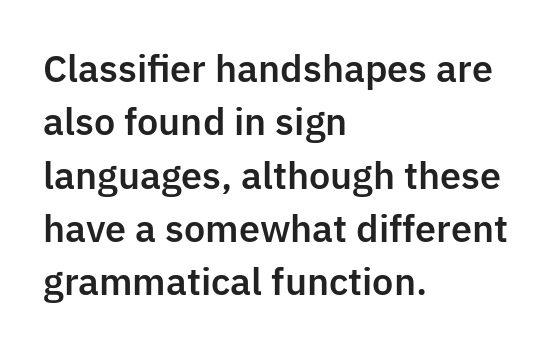
Q: Is the text italic (slanted)? A: No, it is upright.
Q: Is the typeface a serif or a sans-serif typeface? A: Sans-serif.
Q: Is the text underlined? A: No.
Q: How is the paragraph aligned? A: Left-aligned.
Q: Is the spacing between letters normal or unusually wide? A: Normal.
Q: Is the spacing between lines tight, normal or loose? A: Normal.
Q: Width (condensed, normal, or wide)? A: Normal.
Q: Stroke contrast? A: Low.
Q: x-height? A: Medium.
Q: Monospaced? A: No.
